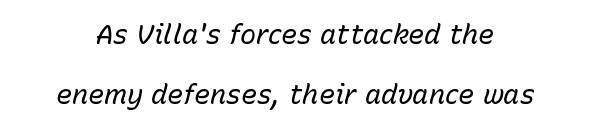
{"italic": "yes", "lean": "right", "slant_degrees": 15, "bold": "no", "underline": "no", "line_spacing": "loose", "line_spacing_ratio": 2.21, "letter_spacing": "normal", "letter_spacing_em": 0.0, "glyph_px": 27}
